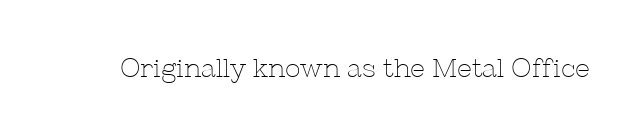
The image shows 26 px text type, upright; set normal letter spacing, not underlined.
